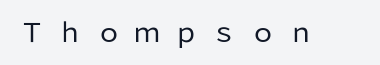
A bare baseline throughout the passage. Every character sits straight up, as roman type does. Tracking value appears strongly positive — letters spread wide. The font is comparable to plain body text, perhaps lighter.
